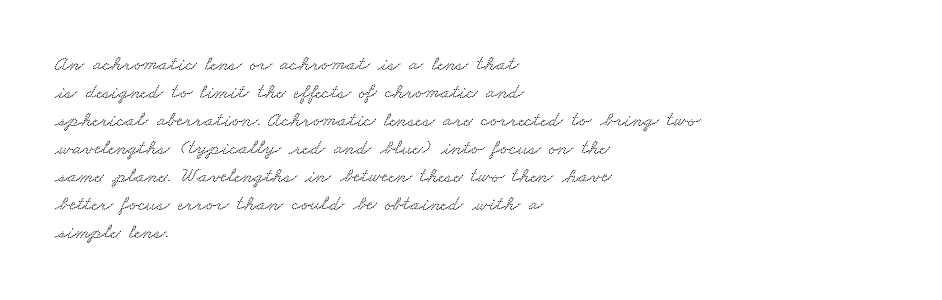
Q: Is the text underlined? A: No.
Q: How is the paragraph aligned? A: Left-aligned.
Q: Is the spacing between letters normal or unusually wide? A: Normal.
Q: Is the spacing between lines tight, normal or loose? A: Normal.
